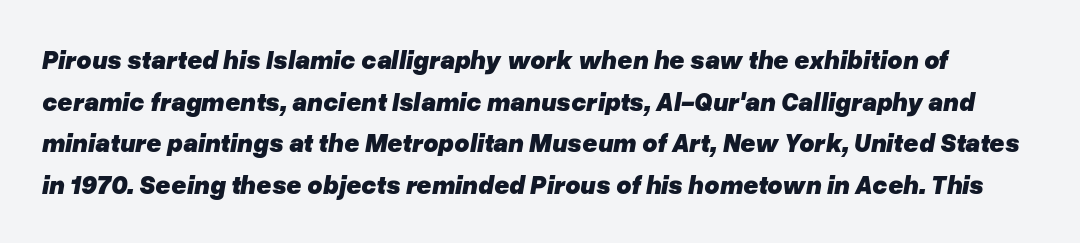
{"italic": "yes", "lean": "right", "slant_degrees": 10, "bold": "yes", "underline": "no", "line_spacing": "normal", "line_spacing_ratio": 1.6, "letter_spacing": "normal", "letter_spacing_em": 0.0, "glyph_px": 26}
